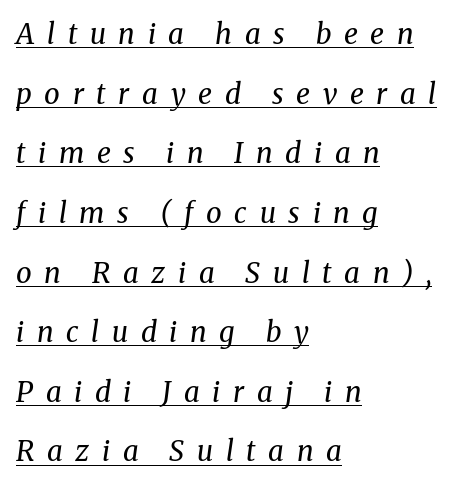
Q: Is the text bold? A: No.
Q: Is the text italic (slanted)? A: Yes, it leans right by about 8 degrees.
Q: Is the typeface a serif or a sans-serif typeface? A: Serif.
Q: Is the text underlined? A: Yes.
Q: How is the paragraph aligned? A: Left-aligned.
Q: Is the spacing between letters normal or unusually wide? A: Unusually wide.
Q: Is the spacing between lines tight, normal or loose? A: Loose.
Q: Width (condensed, normal, or wide)? A: Normal.
Q: Stroke contrast? A: Medium.
Q: x-height? A: Medium.
Q: Monospaced? A: No.
